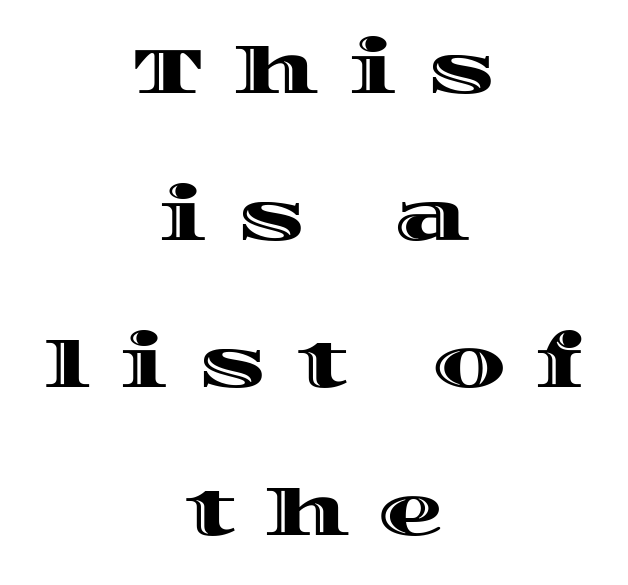
Horizontal alignment here is central, giving a formal, balanced look. The face used here is proportionally spaced, like ordinary book or web type. You can tell it's not italic because the verticals are truly vertical. The horizontal fit of the characters is loose and conspicuously gappy. The space directly below the letters is spotless. The line-height multiplier appears high, well above default.
